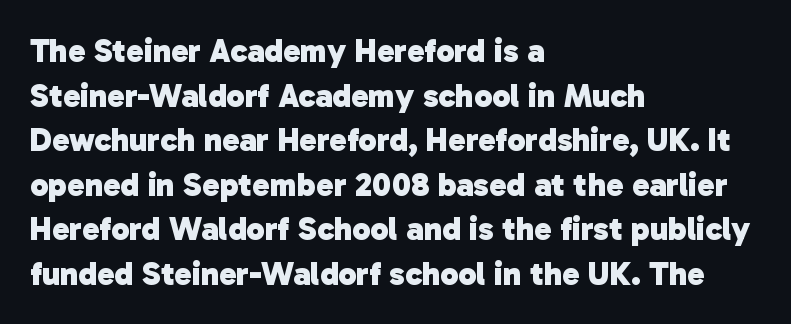
Q: Is the text bold? A: Yes.
Q: Is the typeface a serif or a sans-serif typeface? A: Sans-serif.
Q: Is the text underlined? A: No.
Q: How is the paragraph aligned? A: Left-aligned.
Q: Is the spacing between letters normal or unusually wide? A: Normal.
Q: Is the spacing between lines tight, normal or loose? A: Normal.
Q: Width (condensed, normal, or wide)? A: Normal.
Q: Stroke contrast? A: Low.
Q: x-height? A: Medium.
Q: Monospaced? A: No.
